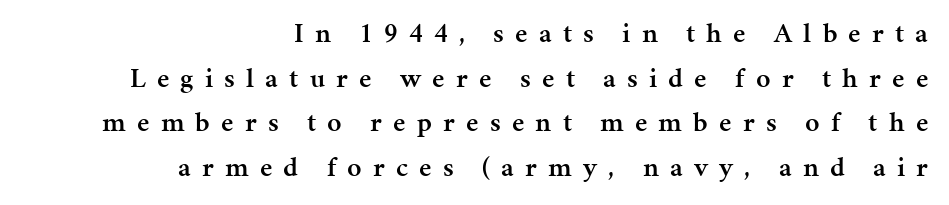
Q: Is the text bold? A: Semi-bold.
Q: Is the text italic (slanted)? A: No, it is upright.
Q: Is the typeface a serif or a sans-serif typeface? A: Serif.
Q: Is the text underlined? A: No.
Q: How is the paragraph aligned? A: Right-aligned.
Q: Is the spacing between letters normal or unusually wide? A: Unusually wide.
Q: Is the spacing between lines tight, normal or loose? A: Normal.
Q: Width (condensed, normal, or wide)? A: Normal.
Q: Stroke contrast? A: Medium.
Q: x-height? A: Medium.
Q: Monospaced? A: No.
